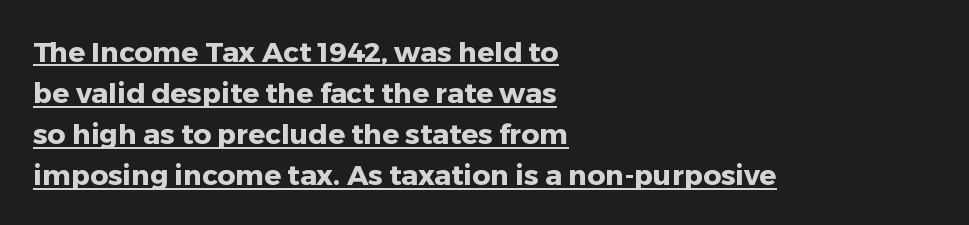
You could call the tracking neutral — neither tight nor loose. The rendering uses natural spacing where letterforms have individual widths. Teacher's note: observe the even left margin — that is flush-left alignment. The face used here has the dense, thick strokes of a bold. The letters stand upright; this is a roman face.
